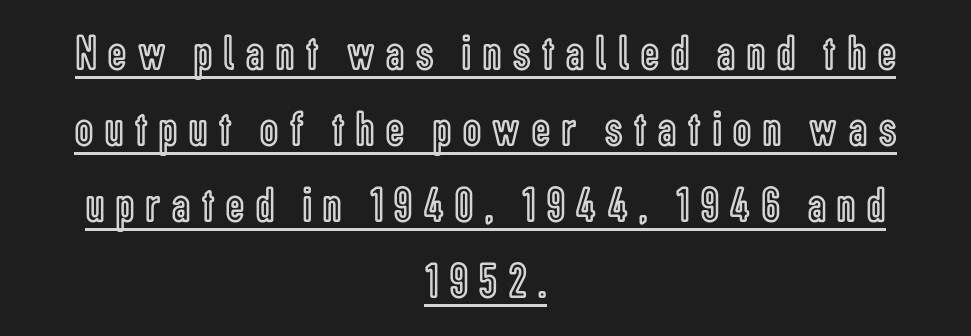
The image shows 50 px condensed type, upright; set centered, normal line spacing (1.52x), unusually wide letter spacing (+0.24 em), underlined; a medium x-height.
